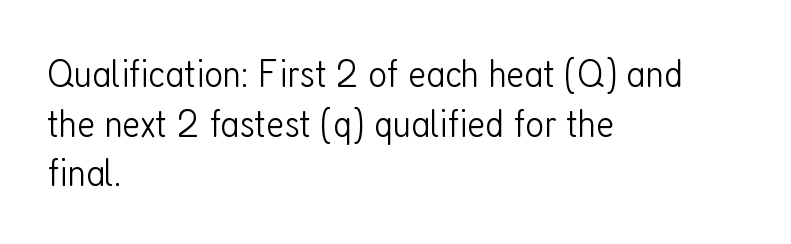
The image shows 41 px light, condensed sans-serif type, upright; set left-aligned, line spacing 1.21x, normal letter spacing, not underlined; low stroke contrast and a medium x-height.
